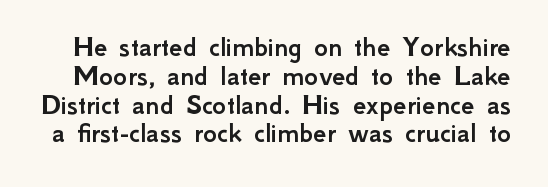
{"serif": "no", "italic": "no", "width": "normal", "stroke_contrast": "low", "x_height": "small", "monospaced": "no", "underline": "no", "line_spacing": "tight", "line_spacing_ratio": 0.96, "letter_spacing": "normal", "letter_spacing_em": 0.0, "glyph_px": 30}
